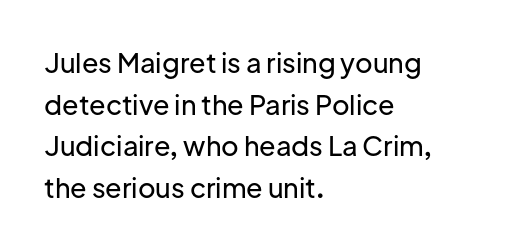
The image shows 27 px text type, upright; set left-aligned, normal line spacing (1.54x), normal letter spacing, not underlined.
